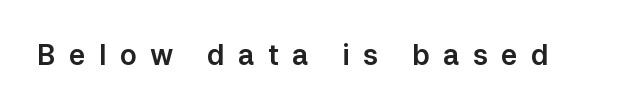
Each row of text sits above clean, open space. Does extra space separate the letters? Yes, quite a lot of it. A typesetter would label this face a sans. It's the straight-up-and-down kind of type.
